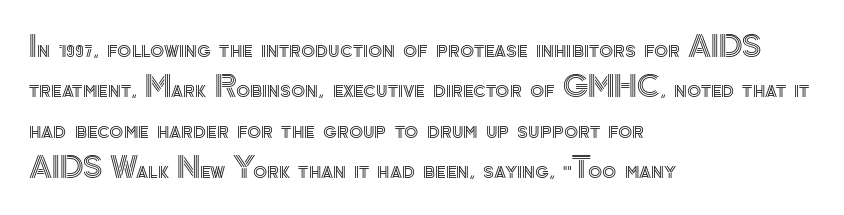
Q: Is the text italic (slanted)? A: No, it is upright.
Q: Is the text underlined? A: No.
Q: How is the paragraph aligned? A: Left-aligned.
Q: Is the spacing between letters normal or unusually wide? A: Normal.
Q: Is the spacing between lines tight, normal or loose? A: Normal.
Q: Width (condensed, normal, or wide)? A: Normal.
Q: x-height? A: Small.
Q: Monospaced? A: No.
